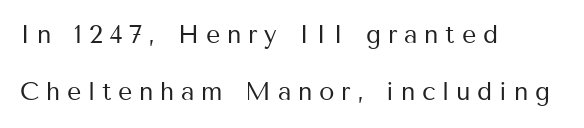
The rag falls on the right side of this text block. Plain, unruled lines of type. Weight: in the light-to-regular range. Italic? Not at all — the glyphs are vertical. The space between consecutive lines is lavish.
